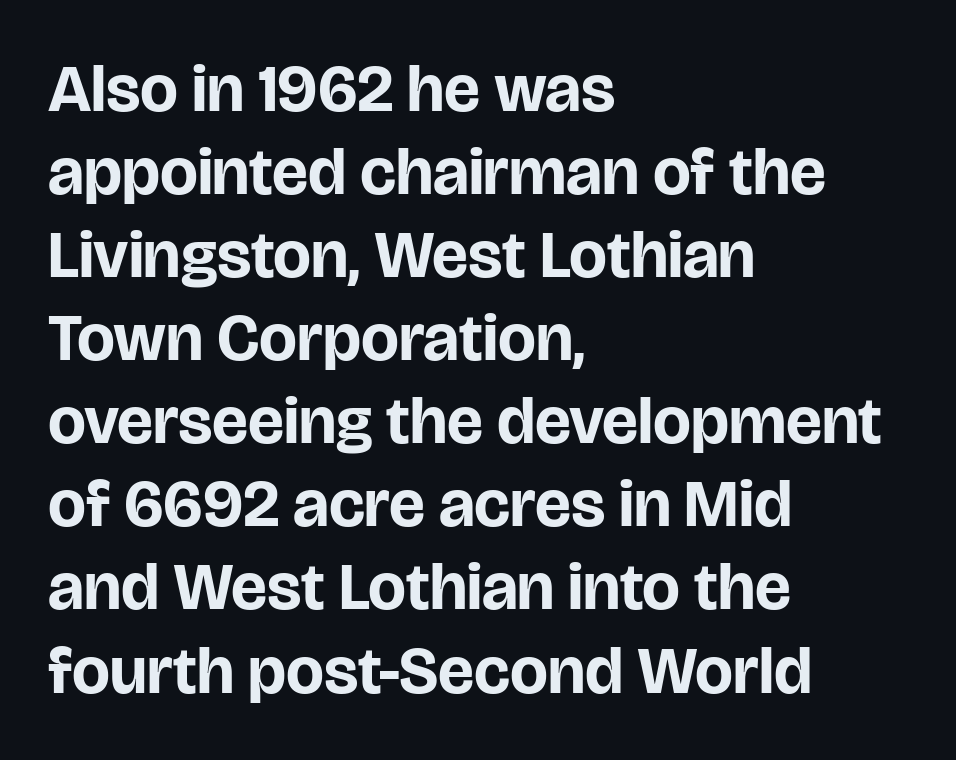
{"serif": "no", "italic": "no", "bold": "yes", "weight": "bold", "width": "normal", "stroke_contrast": "low", "x_height": "large", "monospaced": "no", "underline": "no", "align": "left", "line_spacing_ratio": 1.24, "letter_spacing": "normal", "letter_spacing_em": 0.0, "glyph_px": 67}
